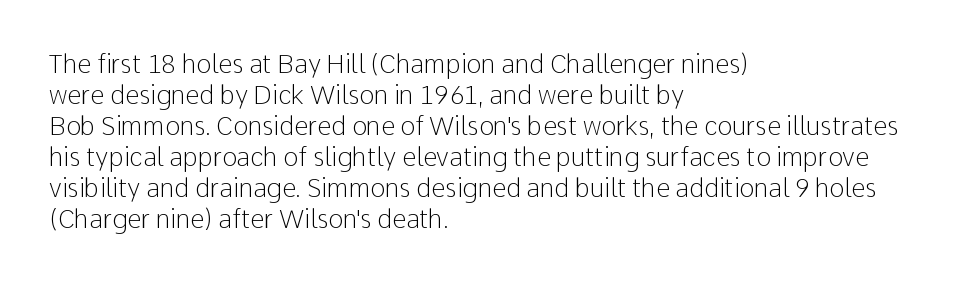
{"italic": "no", "bold": "no", "underline": "no", "align": "left", "line_spacing_ratio": 1.24, "letter_spacing": "normal", "letter_spacing_em": 0.0, "glyph_px": 25}
